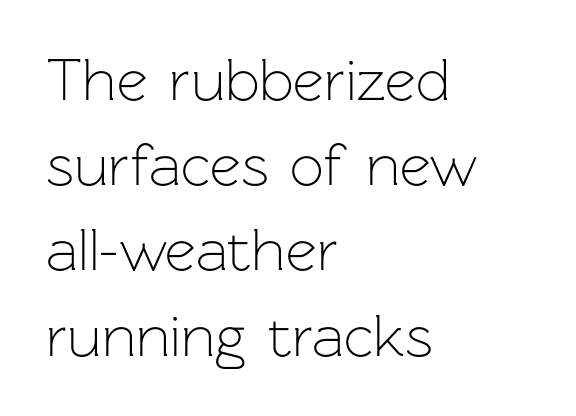
{"serif": "no", "italic": "no", "bold": "no", "weight": "light", "width": "normal", "stroke_contrast": "low", "x_height": "medium", "monospaced": "no", "underline": "no", "align": "left", "line_spacing": "normal", "line_spacing_ratio": 1.42, "letter_spacing": "normal", "letter_spacing_em": 0.0, "glyph_px": 60}
